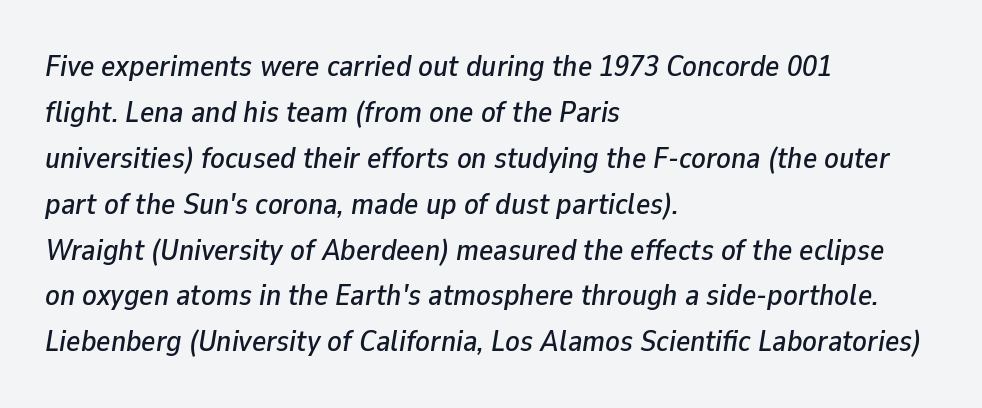
The image shows 30 px text type, italic (leaning right); set left-aligned, normal line spacing (1.53x), normal letter spacing, not underlined; low stroke contrast and a medium x-height.
